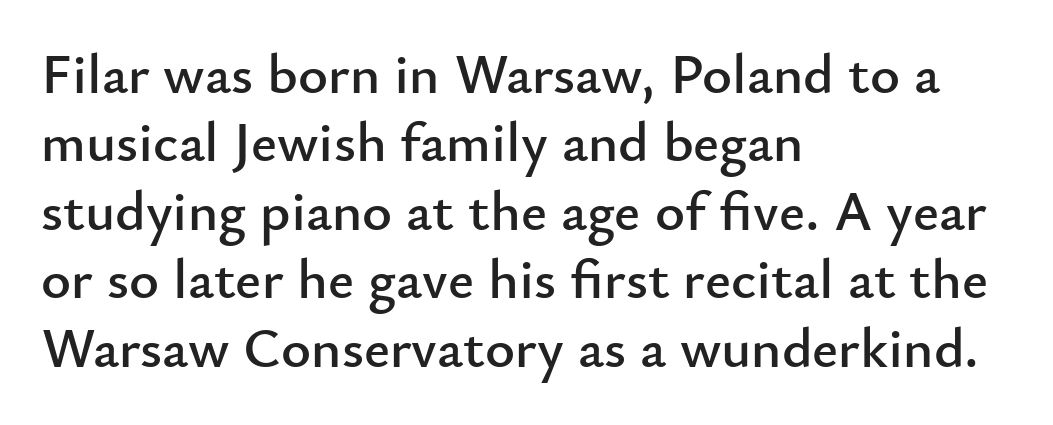
The image shows 57 px sans-serif type, upright; set left-aligned, line spacing 1.2x, normal letter spacing, not underlined; low stroke contrast and a small x-height.
